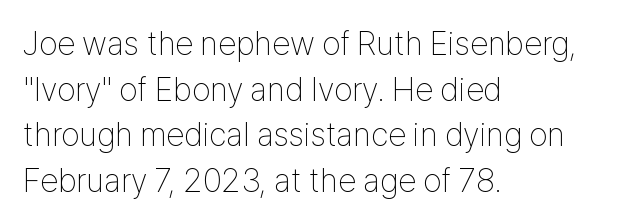
Looks like regular typesetting: each glyph gets only the width it needs. This rendering leaves character spacing at its baseline value. If you measured baseline to baseline, you'd find a middling distance. All the whitespace from short lines collects on the right.
